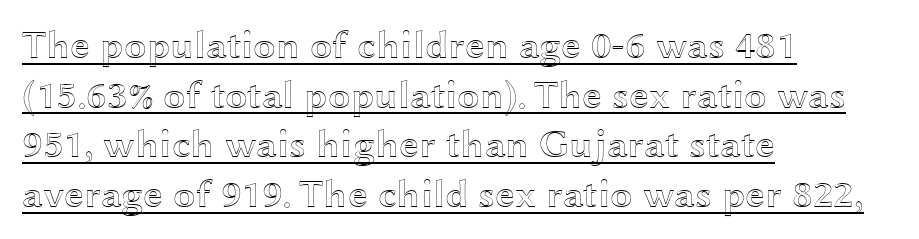
Q: Is the text italic (slanted)? A: No, it is upright.
Q: Is the text underlined? A: Yes.
Q: How is the paragraph aligned? A: Left-aligned.
Q: Is the spacing between letters normal or unusually wide? A: Normal.
Q: Width (condensed, normal, or wide)? A: Wide.
Q: x-height? A: Medium.
Q: Monospaced? A: No.
